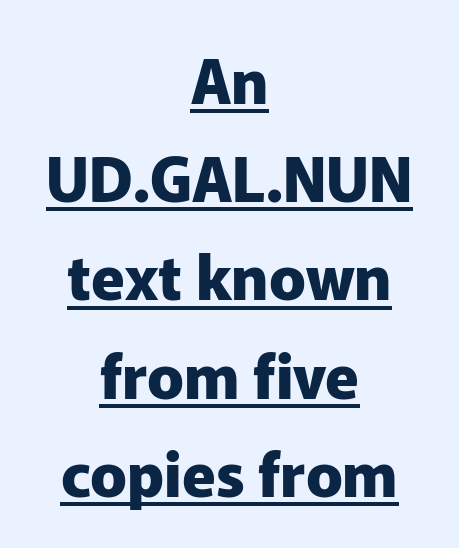
{"serif": "no", "italic": "no", "bold": "yes", "weight": "heavy", "width": "normal", "stroke_contrast": "low", "x_height": "medium", "monospaced": "no", "underline": "yes", "align": "center", "line_spacing": "normal", "line_spacing_ratio": 1.61, "letter_spacing": "normal", "letter_spacing_em": 0.0, "glyph_px": 61}
